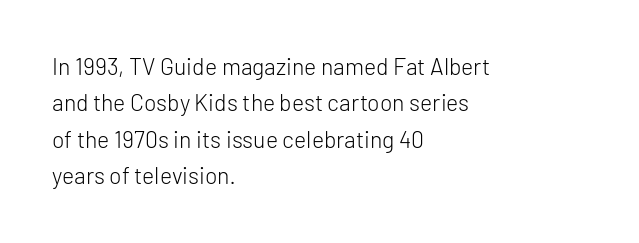
{"italic": "no", "bold": "no", "underline": "no", "align": "left", "line_spacing": "normal", "line_spacing_ratio": 1.58, "letter_spacing": "normal", "letter_spacing_em": 0.0, "glyph_px": 23}
